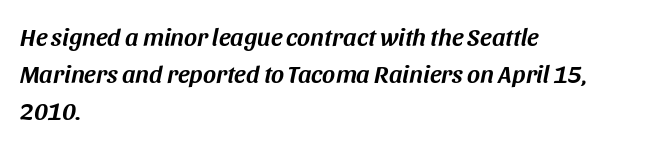
Q: Is the text italic (slanted)? A: Yes, it leans right by about 11 degrees.
Q: Is the text underlined? A: No.
Q: How is the paragraph aligned? A: Left-aligned.
Q: Is the spacing between letters normal or unusually wide? A: Normal.
Q: Is the spacing between lines tight, normal or loose? A: Normal.
